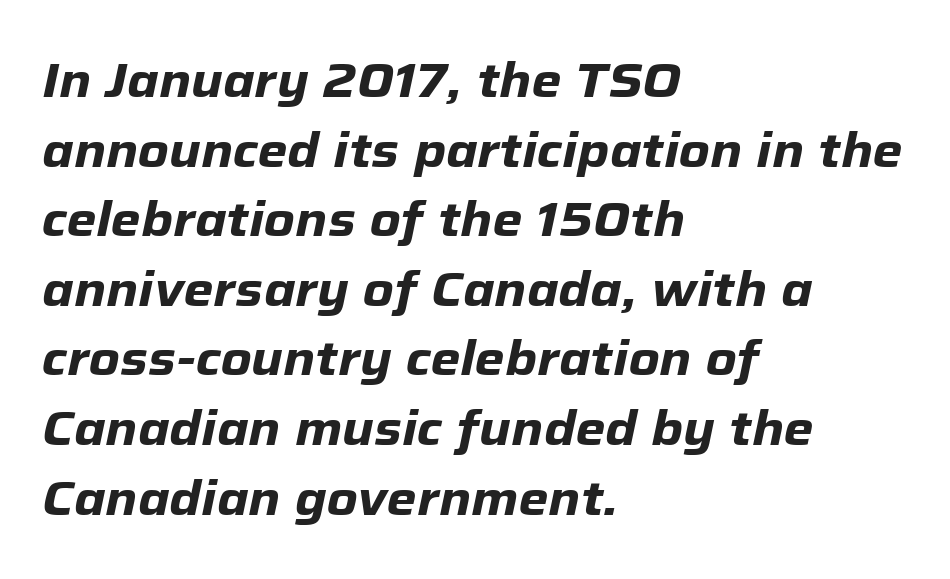
Is the type bold? Yes — the strokes are clearly thick and heavy. A typesetter would mark this as italic. If you measured baseline to baseline, you'd find a middling distance. The letterforms sit shoulder to shoulder at normal distance.
